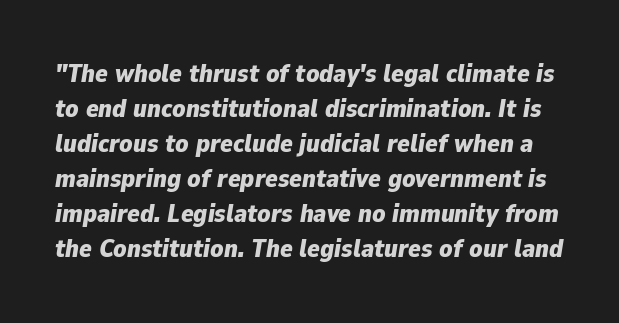
Compared with ordinary roman type, these characters are visibly tilted. Only glyphs here, with clear space below each row. You could call the tracking neutral — neither tight nor loose. Leading: standard.
